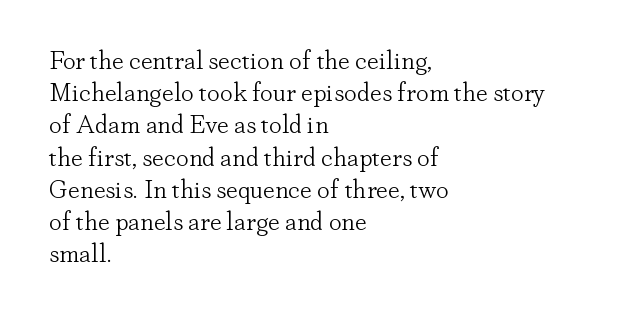
No letter is thick-stroked: the sample isn't bold. The lettering stays uniformly vertical, giving the passage a roman look. This sample uses plain, unmodified letter spacing. These lines stack with their left ends in a neat column. The gap between lines stays unmarked.
